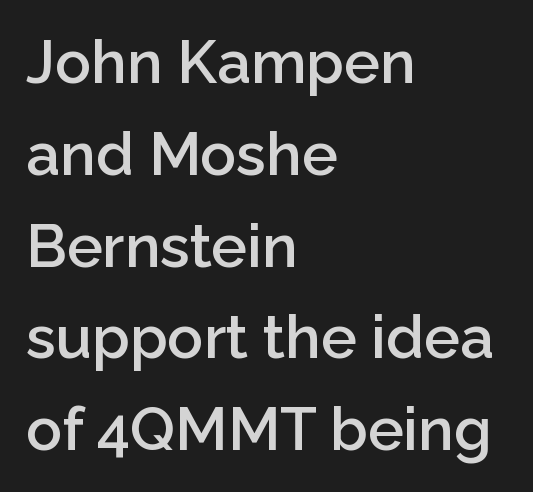
Short note: letters normally spaced. Tall strokes in this sample are plumb rather than angled. Compared with an ordinary text face, these strokes are moderately heavier — a semibold. Every row of glyphs begins at an identical x-position on the left. The passage shown stacks its lines at a standard gap. No feet cap the strokes, marking this as sans-serif type.
